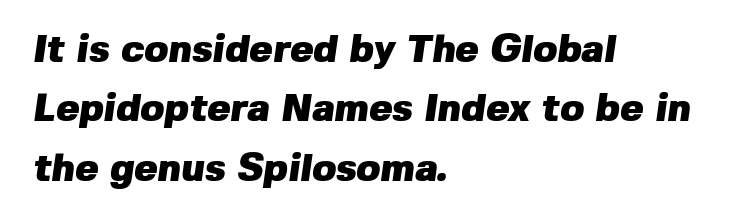
Q: Is the text bold? A: Yes.
Q: Is the typeface a serif or a sans-serif typeface? A: Sans-serif.
Q: Is the text underlined? A: No.
Q: How is the paragraph aligned? A: Left-aligned.
Q: Is the spacing between letters normal or unusually wide? A: Normal.
Q: Is the spacing between lines tight, normal or loose? A: Normal.
Q: Width (condensed, normal, or wide)? A: Normal.
Q: Stroke contrast? A: Low.
Q: x-height? A: Medium.
Q: Monospaced? A: No.
